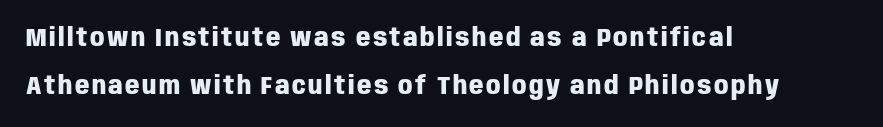
The font's upright variant was chosen for this text. Layout note: lines flush left. Weight check: bold — yes, fully. The foot of each line stays bare and open. You could fit nearly another row in the gap between these rows.
